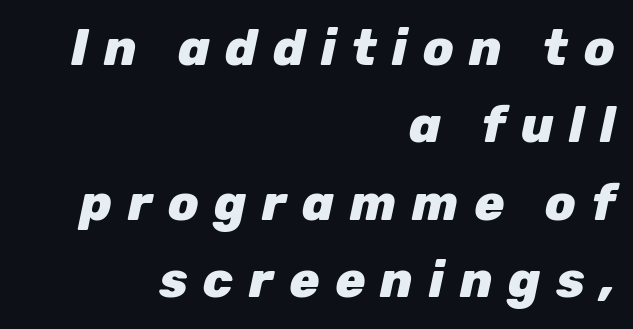
Q: Is the text bold? A: Yes.
Q: Is the text italic (slanted)? A: Yes, it leans right by about 12 degrees.
Q: Is the text underlined? A: No.
Q: How is the paragraph aligned? A: Right-aligned.
Q: Is the spacing between letters normal or unusually wide? A: Unusually wide.
Q: Is the spacing between lines tight, normal or loose? A: Normal.
Q: Width (condensed, normal, or wide)? A: Normal.
Q: Stroke contrast? A: Low.
Q: x-height? A: Medium.
Q: Monospaced? A: No.
